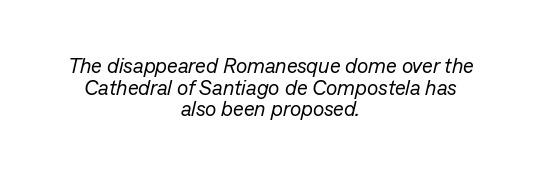
Q: Is the text bold? A: No.
Q: Is the text italic (slanted)? A: Yes, it leans right by about 13 degrees.
Q: Is the text underlined? A: No.
Q: How is the paragraph aligned? A: Centered.
Q: Is the spacing between letters normal or unusually wide? A: Normal.
Q: Is the spacing between lines tight, normal or loose? A: Tight.
